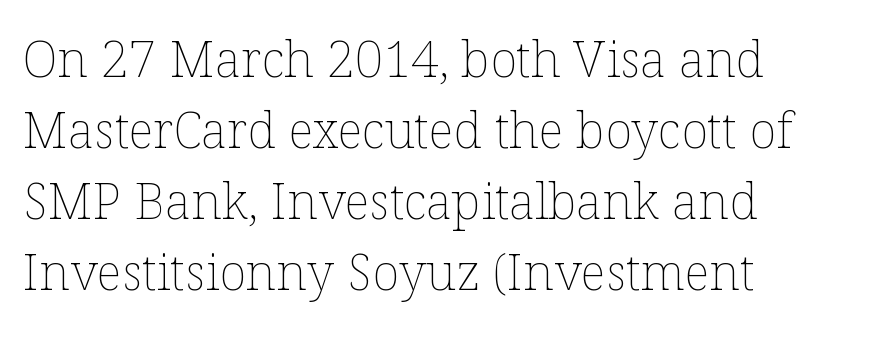
{"italic": "no", "bold": "no", "weight": "thin", "width": "normal", "stroke_contrast": "low", "x_height": "medium", "monospaced": "no", "underline": "no", "align": "left", "line_spacing": "normal", "line_spacing_ratio": 1.42, "letter_spacing": "normal", "letter_spacing_em": 0.0, "glyph_px": 50}
